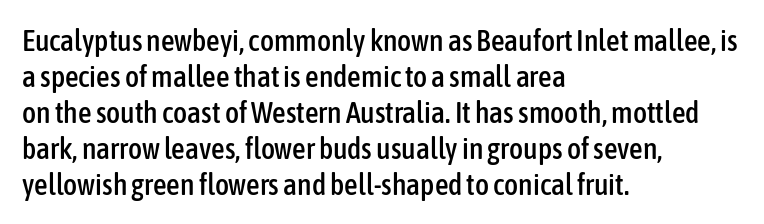
The image shows 30 px condensed sans-serif type, upright; set left-aligned, line spacing 1.2x, normal letter spacing, not underlined; low stroke contrast and a medium x-height.
